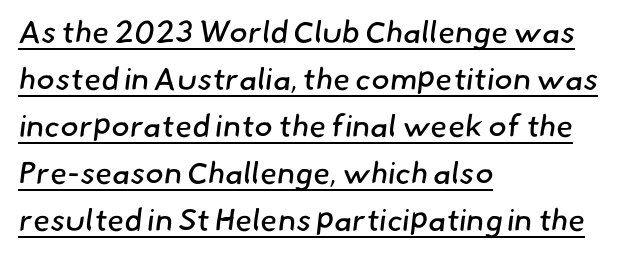
The image shows 31 px regular-weight sans-serif type; set left-aligned, normal line spacing (1.52x), normal letter spacing, underlined; low stroke contrast and a small x-height.
